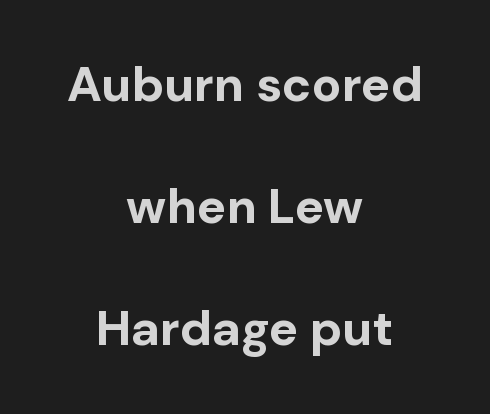
The image shows 49 px bold sans-serif type, upright; set centered, loose line spacing (2.49x), normal letter spacing, not underlined; low stroke contrast and a medium x-height.
